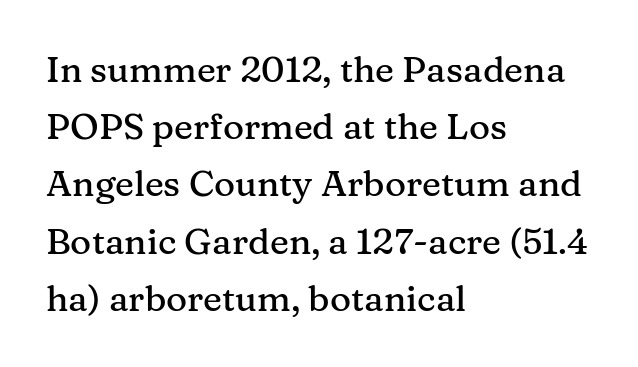
The image shows 36 px serif type, upright; set left-aligned, normal line spacing (1.59x), normal letter spacing, not underlined; medium stroke contrast and a medium x-height.
